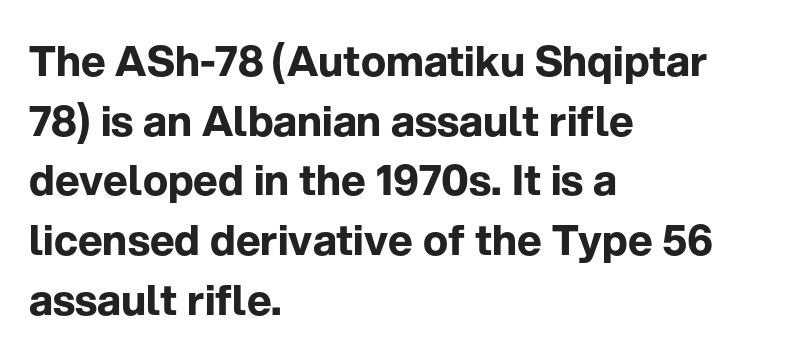
There is no visible air inserted between adjacent glyphs. Thick stems and heavy bowls — unmistakably bold. Are there feet on the stems? There aren't — it's a sans. Descenders are the only things crossing below the line. Vertically, the passage feels balanced, rows spaced as you'd expect. Every stem runs plumb, perpendicular to the baseline.
